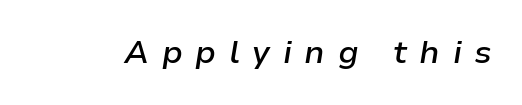
These lines have a slow, spaced-out rhythm from letter to letter. Each row of text sits above clean, open space. The passage shown is semibold, sitting just below true bold. Italic: yes, the glyphs are oblique. A typesetter would call this proportional, since set widths differ per character.
